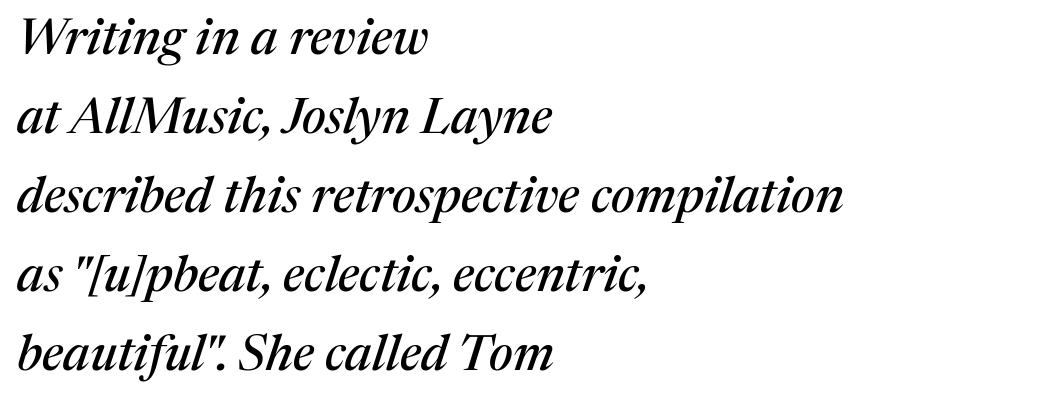
Q: Is the text italic (slanted)? A: Yes, it leans right by about 17 degrees.
Q: Is the typeface a serif or a sans-serif typeface? A: Serif.
Q: Is the text underlined? A: No.
Q: How is the paragraph aligned? A: Left-aligned.
Q: Is the spacing between letters normal or unusually wide? A: Normal.
Q: Is the spacing between lines tight, normal or loose? A: Normal.
Q: Width (condensed, normal, or wide)? A: Normal.
Q: Stroke contrast? A: Medium.
Q: x-height? A: Medium.
Q: Monospaced? A: No.
